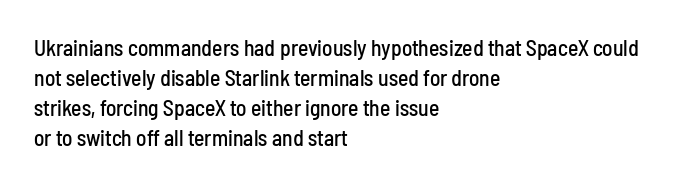
The image shows 22 px text type, upright; set left-aligned, normal line spacing (1.37x), normal letter spacing, not underlined.
